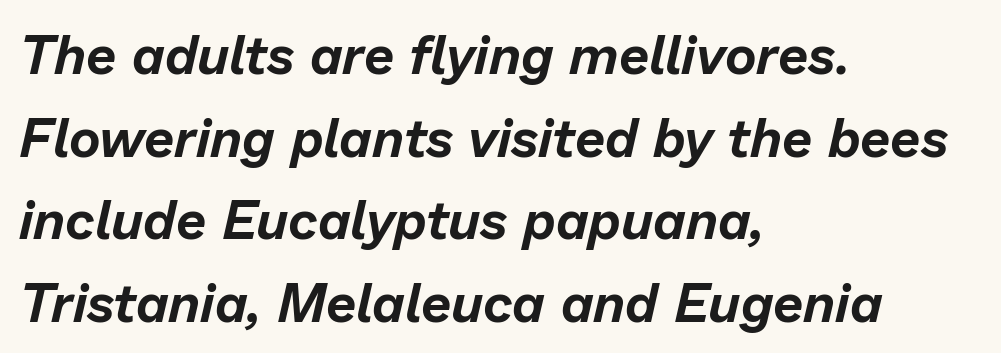
Each row of text sits above clean, open space. One-word summary of the alignment: left. Horizontal bands of white between lines are of average thickness. Looks like regular typesetting: each glyph gets only the width it needs. Compared with typical body copy, the letter spacing here is the same.
